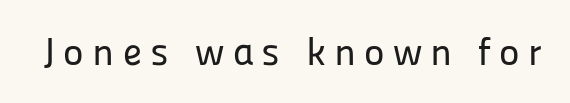
The image shows 39 px sans-serif type, upright; set unusually wide letter spacing (+0.21 em), not underlined; low stroke contrast and a medium x-height.
